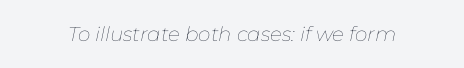
{"italic": "yes", "lean": "right", "slant_degrees": 11, "bold": "no", "underline": "no", "letter_spacing": "normal", "letter_spacing_em": 0.0, "glyph_px": 20}
